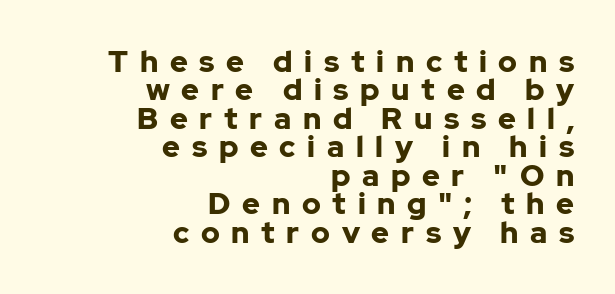
The designer went with a sans here, leaving each stem footless. Students, note that the glyphs here are deliberately spaced far apart. Notice how the passage keeps a crisp vertical edge on the right only. Emphasis by weight is at full strength: bold.
